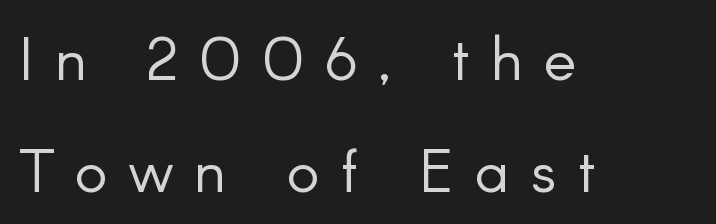
Q: Is the text bold? A: No.
Q: Is the text italic (slanted)? A: No, it is upright.
Q: Is the typeface a serif or a sans-serif typeface? A: Sans-serif.
Q: Is the text underlined? A: No.
Q: How is the paragraph aligned? A: Left-aligned.
Q: Is the spacing between letters normal or unusually wide? A: Unusually wide.
Q: Width (condensed, normal, or wide)? A: Normal.
Q: Stroke contrast? A: Low.
Q: x-height? A: Small.
Q: Monospaced? A: No.
